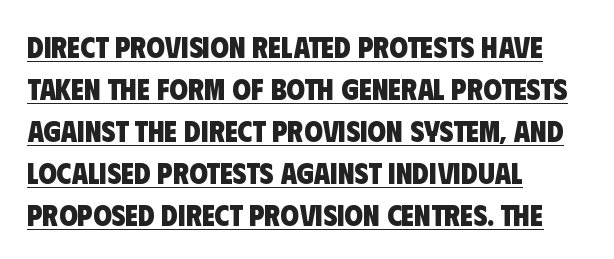
Q: Is the text bold? A: Yes.
Q: Is the typeface a serif or a sans-serif typeface? A: Sans-serif.
Q: Is the text underlined? A: Yes.
Q: How is the paragraph aligned? A: Left-aligned.
Q: Is the spacing between letters normal or unusually wide? A: Normal.
Q: Is the spacing between lines tight, normal or loose? A: Normal.
Q: Width (condensed, normal, or wide)? A: Condensed.
Q: Stroke contrast? A: Low.
Q: x-height? A: Large.
Q: Monospaced? A: No.
